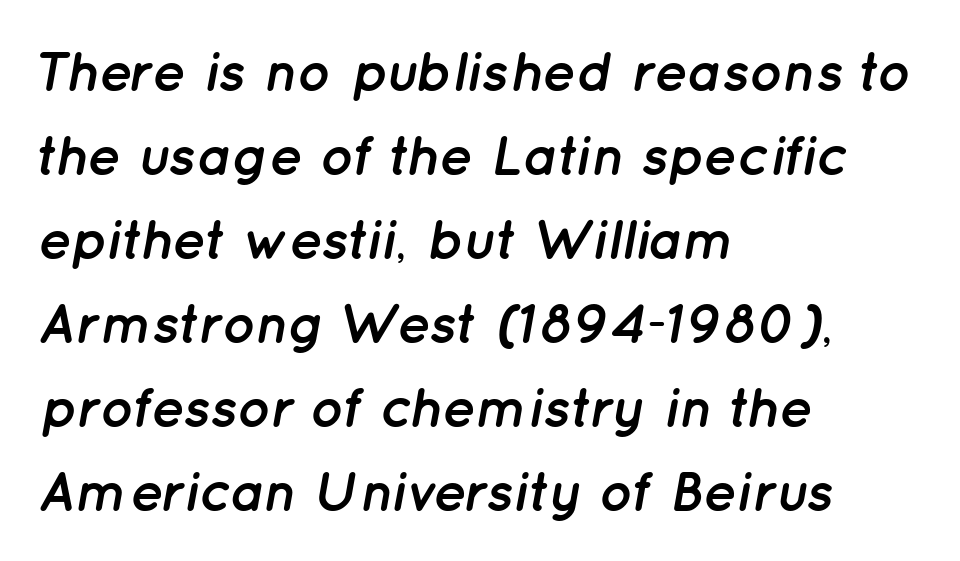
{"italic": "yes", "lean": "right", "slant_degrees": 12, "bold": "yes", "weight": "semibold", "width": "normal", "stroke_contrast": "low", "x_height": "medium", "monospaced": "no", "underline": "no", "align": "left", "line_spacing": "normal", "line_spacing_ratio": 1.5, "letter_spacing": "normal", "letter_spacing_em": 0.0, "glyph_px": 56}
